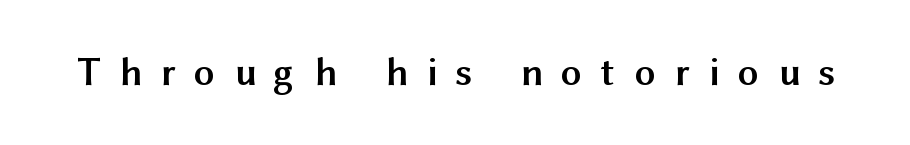
The image shows 41 px semibold sans-serif type, upright; set unusually wide letter spacing (+0.47 em), not underlined; medium stroke contrast and a medium x-height.
